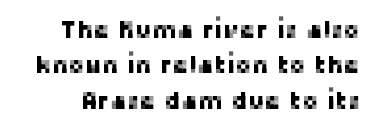
The image shows 25 px text type, upright; set normal line spacing (1.42x), normal letter spacing, not underlined.
